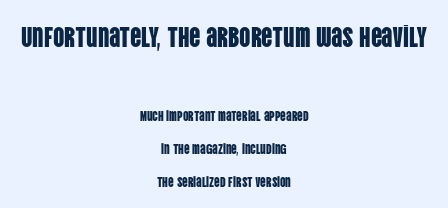
Q: Is the text italic (slanted)? A: No, it is upright.
Q: Is the typeface a serif or a sans-serif typeface? A: Sans-serif.
Q: Is the text underlined? A: No.
Q: How is the paragraph aligned? A: Centered.
Q: Is the spacing between letters normal or unusually wide? A: Normal.
Q: Is the spacing between lines tight, normal or loose? A: Loose.
Q: Which block of text is set in a larger size, the first (top) or the second (bottom)? A: The first (top) one.
Q: Width (condensed, normal, or wide)? A: Condensed.
Q: Stroke contrast? A: Low.
Q: x-height? A: Large.
Q: Monospaced? A: No.
